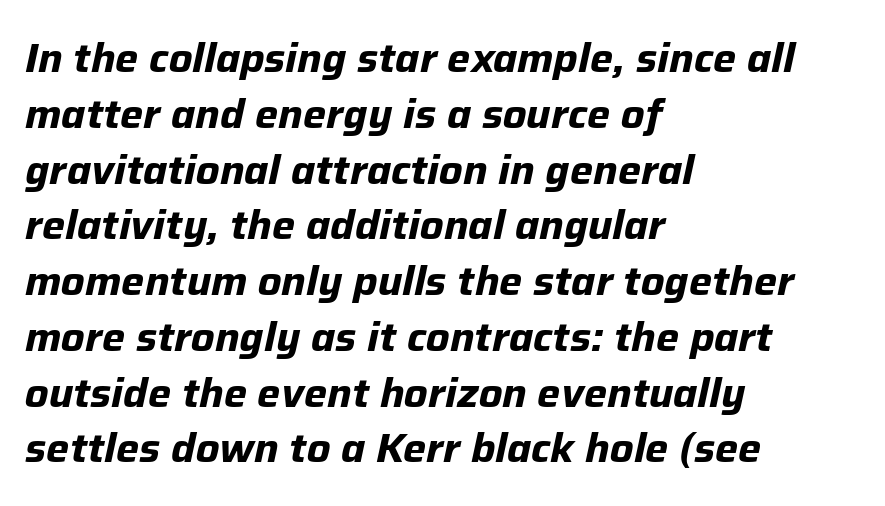
{"italic": "yes", "lean": "right", "slant_degrees": 12, "bold": "yes", "weight": "bold", "width": "normal", "stroke_contrast": "low", "x_height": "medium", "monospaced": "no", "underline": "no", "align": "left", "line_spacing": "normal", "line_spacing_ratio": 1.36, "letter_spacing": "normal", "letter_spacing_em": 0.0, "glyph_px": 41}
